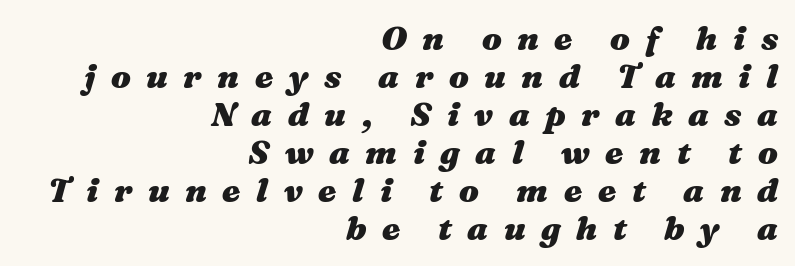
The image shows 33 px heavy, wide type, italic (leaning right); set right-aligned, tight line spacing (1.15x), unusually wide letter spacing (+0.47 em), not underlined; medium stroke contrast and a medium x-height.
